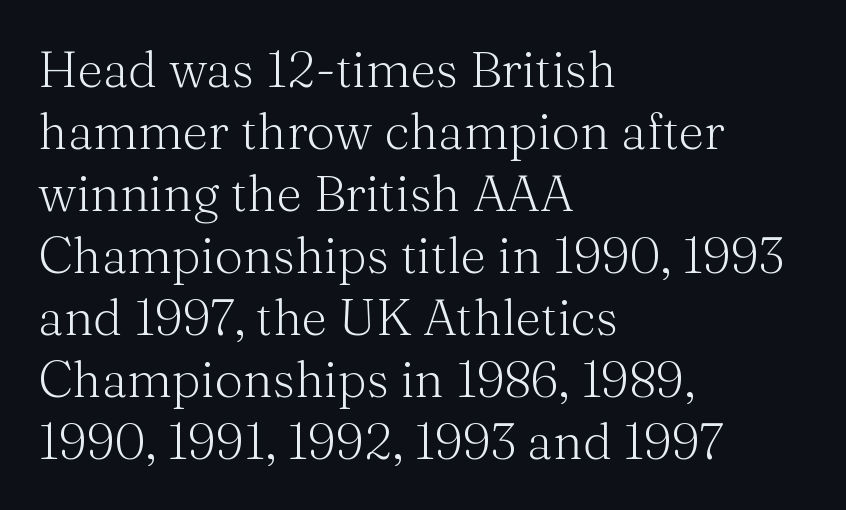
All the whitespace from short lines collects on the right. Is there any slant? The stems are plumb. Just letters on the line, the space beneath them empty. You can tell from the footed stems that serif type was used. Nothing unusual about the tracking: characters are spaced as the font intends. These lines are rendered in a variable-pitch font.
